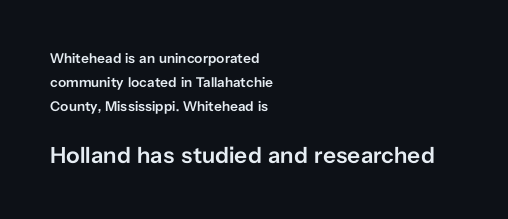
The image shows 23 px text type, upright; set left-aligned, line spacing 1.72x, normal letter spacing, not underlined; the second (bottom) block is 1.64x larger.
